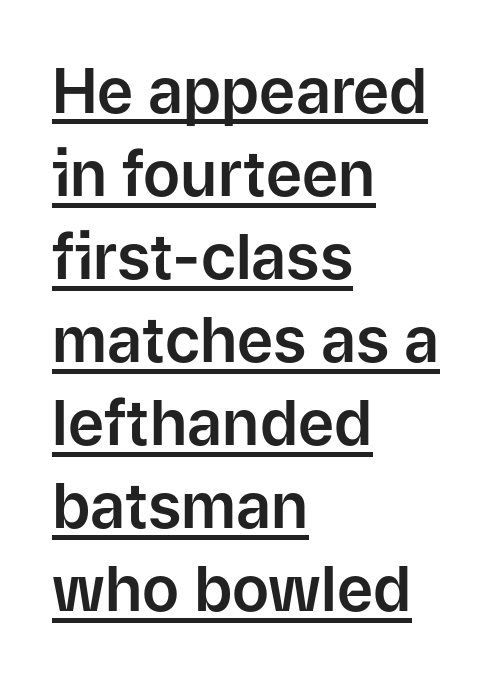
Q: Is the text italic (slanted)? A: No, it is upright.
Q: Is the typeface a serif or a sans-serif typeface? A: Sans-serif.
Q: Is the text underlined? A: Yes.
Q: How is the paragraph aligned? A: Left-aligned.
Q: Is the spacing between letters normal or unusually wide? A: Normal.
Q: Is the spacing between lines tight, normal or loose? A: Normal.
Q: Width (condensed, normal, or wide)? A: Normal.
Q: Stroke contrast? A: Low.
Q: x-height? A: Medium.
Q: Monospaced? A: No.
